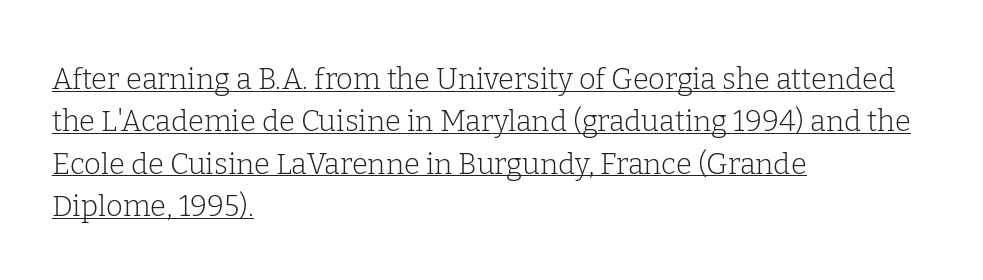
Q: Is the text bold? A: No.
Q: Is the text italic (slanted)? A: No, it is upright.
Q: Is the typeface a serif or a sans-serif typeface? A: Serif.
Q: Is the text underlined? A: Yes.
Q: How is the paragraph aligned? A: Left-aligned.
Q: Is the spacing between letters normal or unusually wide? A: Normal.
Q: Is the spacing between lines tight, normal or loose? A: Normal.
Q: Width (condensed, normal, or wide)? A: Normal.
Q: Stroke contrast? A: Low.
Q: x-height? A: Medium.
Q: Monospaced? A: No.
